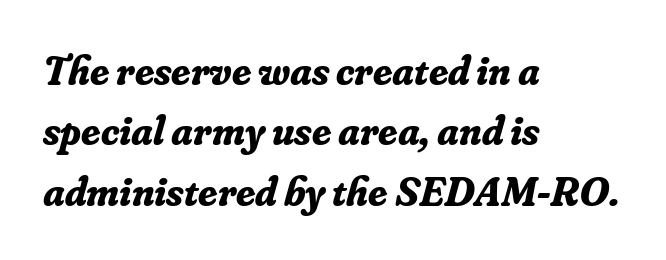
{"serif": "yes", "italic": "yes", "lean": "right", "slant_degrees": 16, "bold": "yes", "weight": "bold", "width": "normal", "stroke_contrast": "low", "x_height": "small", "monospaced": "no", "underline": "no", "align": "left", "line_spacing": "normal", "line_spacing_ratio": 1.44, "letter_spacing": "normal", "letter_spacing_em": 0.0, "glyph_px": 42}
